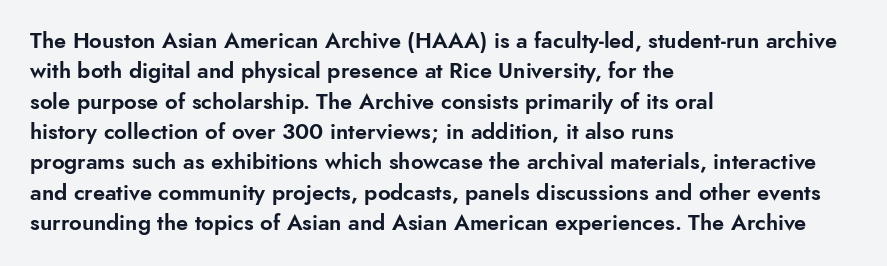
{"italic": "no", "underline": "no", "align": "left", "line_spacing": "normal", "line_spacing_ratio": 1.38, "letter_spacing": "normal", "letter_spacing_em": 0.0, "glyph_px": 22}
